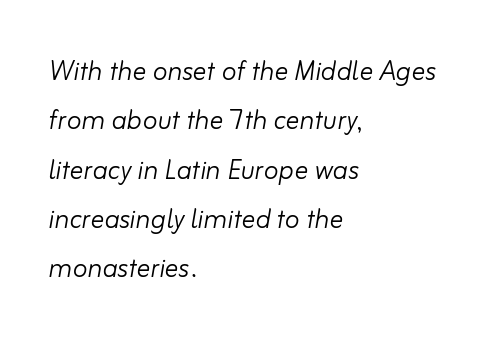
The image shows 34 px light type, italic (leaning right); set left-aligned, normal line spacing (1.45x), normal letter spacing, not underlined; low stroke contrast and a small x-height.
